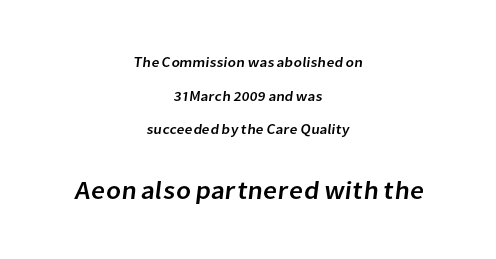
{"underline": "no", "align": "center", "line_spacing": "loose", "line_spacing_ratio": 2.4, "letter_spacing": "normal", "letter_spacing_em": 0.0, "larger_block": "second", "size_ratio": 1.79, "glyph_px": 25}
